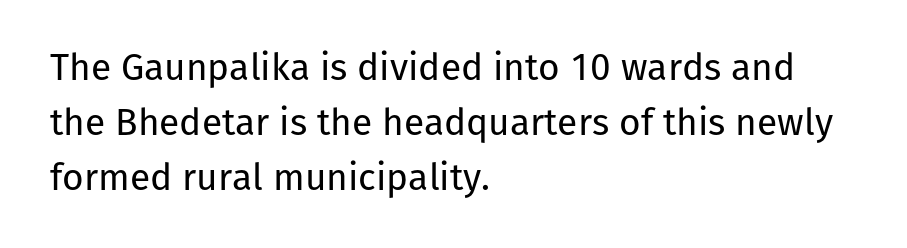
{"serif": "no", "italic": "no", "bold": "no", "weight": "regular", "width": "normal", "stroke_contrast": "low", "x_height": "medium", "monospaced": "no", "underline": "no", "align": "left", "line_spacing": "normal", "line_spacing_ratio": 1.48, "letter_spacing": "normal", "letter_spacing_em": 0.0, "glyph_px": 37}
